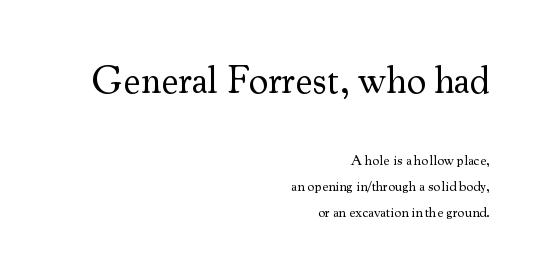
The image shows 39 px regular-weight serif type, upright; set right-aligned, line spacing 1.85x, normal letter spacing, not underlined; the first (top) block is 2.79x larger; medium stroke contrast and a small x-height.
